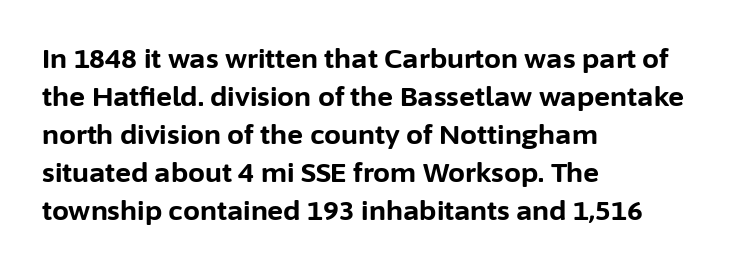
{"italic": "no", "bold": "yes", "underline": "no", "align": "left", "line_spacing": "normal", "line_spacing_ratio": 1.41, "letter_spacing": "normal", "letter_spacing_em": 0.0, "glyph_px": 27}
